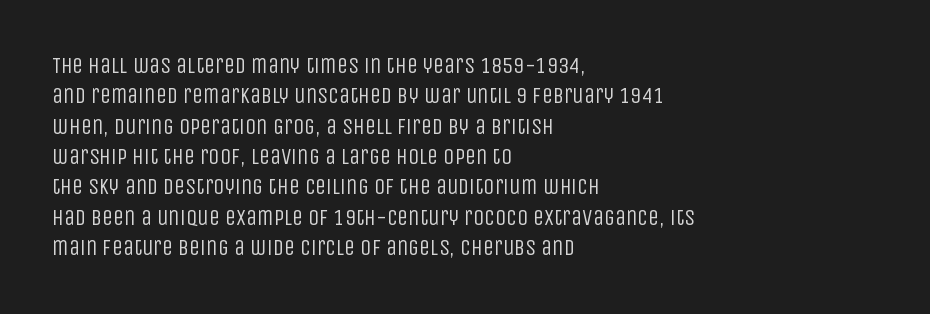
The image shows 22 px text type, upright; set left-aligned, normal line spacing (1.38x), normal letter spacing, not underlined.
